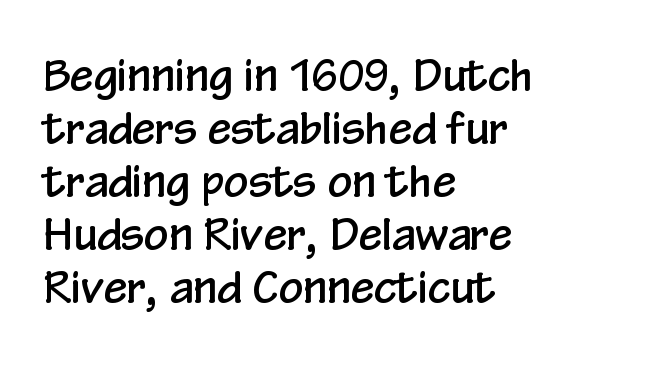
The image shows 43 px condensed sans-serif type, upright; set left-aligned, line spacing 1.23x, normal letter spacing, not underlined; low stroke contrast and a medium x-height.
